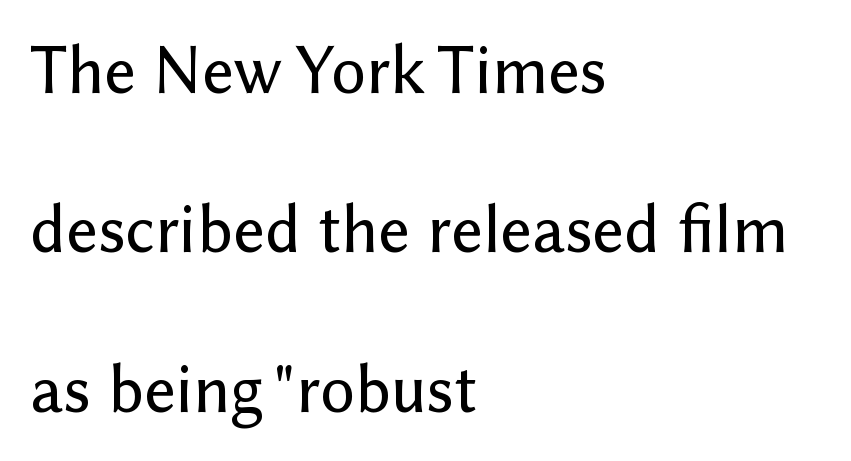
You could not count columns in this text — the font is proportionally spaced. Does the copy run flush right? No — it runs flush left. These lines are composed in type without serifs. Honestly, there is no underline to notice here at all. Tracking value appears to be zero — textbook default spacing.
